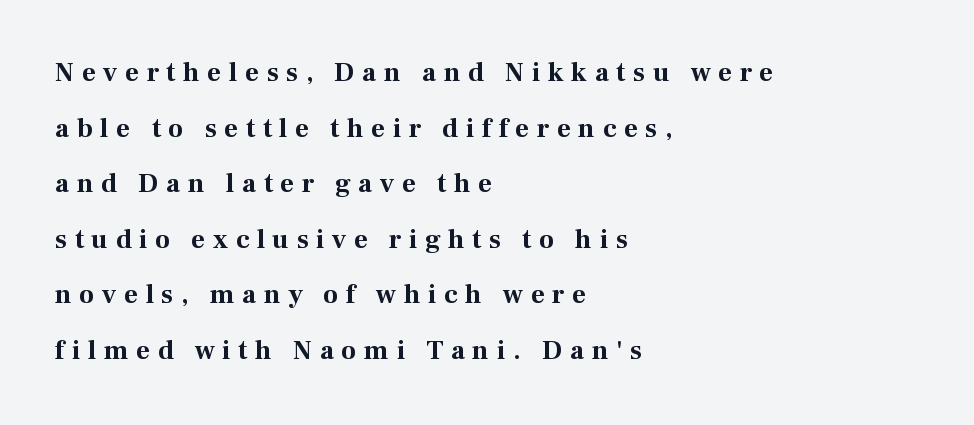
Style check: upright. The tracking jumps out immediately: characters are airy and widely separated. Notice the wide empty band between every row — that's loose leading. Teacher's note: observe the even left margin — that is flush-left alignment.
